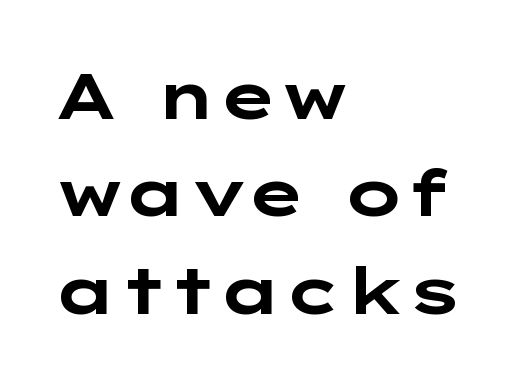
{"serif": "no", "italic": "no", "bold": "yes", "weight": "bold", "width": "wide", "stroke_contrast": "low", "x_height": "medium", "underline": "no", "align": "left", "line_spacing": "normal", "line_spacing_ratio": 1.5, "letter_spacing": "normal", "letter_spacing_em": 0.0, "glyph_px": 65}
